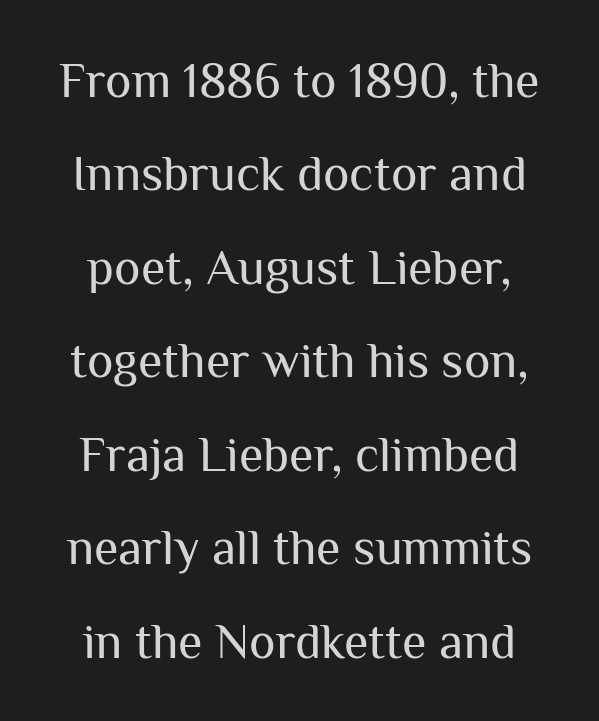
Q: Is the text bold? A: No.
Q: Is the text italic (slanted)? A: No, it is upright.
Q: Is the typeface a serif or a sans-serif typeface? A: Sans-serif.
Q: Is the text underlined? A: No.
Q: Is the spacing between letters normal or unusually wide? A: Normal.
Q: Width (condensed, normal, or wide)? A: Normal.
Q: Stroke contrast? A: Medium.
Q: x-height? A: Medium.
Q: Monospaced? A: No.
